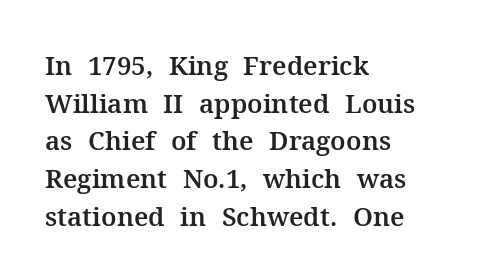
The image shows 26 px text type, upright; set left-aligned, normal line spacing (1.45x), normal letter spacing, not underlined.
